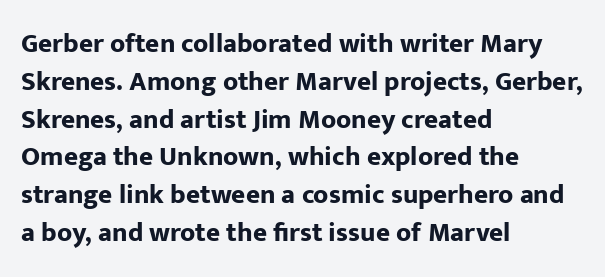
Line spacing here is normal. The baseline area is clear. This sample uses an upright cut, with every glyph sitting square on the baseline. These lines keep a tight, regular rhythm from letter to letter. Line beginnings align vertically; line endings do not.
